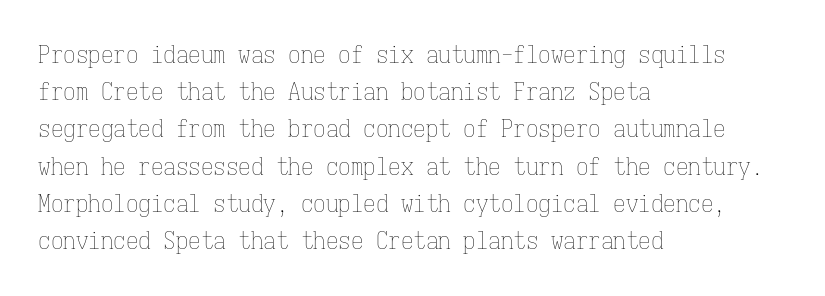
{"italic": "no", "bold": "no", "underline": "no", "align": "left", "line_spacing": "normal", "line_spacing_ratio": 1.49, "letter_spacing": "normal", "letter_spacing_em": 0.0, "glyph_px": 25}
